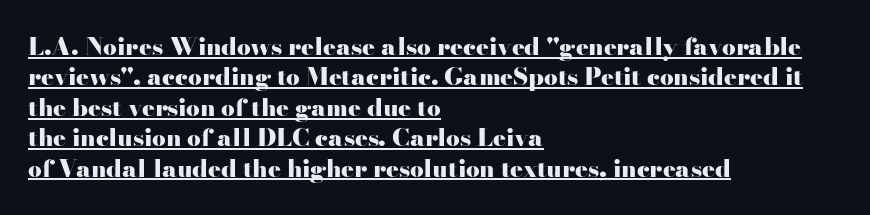
Q: Is the text bold? A: Yes.
Q: Is the text italic (slanted)? A: No, it is upright.
Q: Is the text underlined? A: Yes.
Q: How is the paragraph aligned? A: Left-aligned.
Q: Is the spacing between letters normal or unusually wide? A: Normal.
Q: Is the spacing between lines tight, normal or loose? A: Normal.
